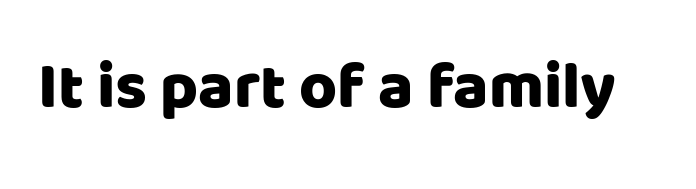
The image shows 65 px sans-serif type, upright; set normal letter spacing, not underlined; low stroke contrast and a large x-height.
